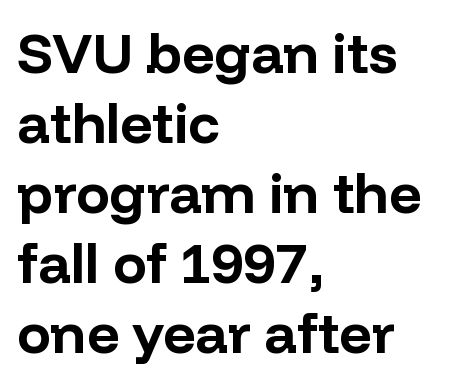
Q: Is the text bold? A: Yes.
Q: Is the text italic (slanted)? A: No, it is upright.
Q: Is the typeface a serif or a sans-serif typeface? A: Sans-serif.
Q: Is the text underlined? A: No.
Q: How is the paragraph aligned? A: Left-aligned.
Q: Is the spacing between letters normal or unusually wide? A: Normal.
Q: Is the spacing between lines tight, normal or loose? A: Normal.
Q: Width (condensed, normal, or wide)? A: Normal.
Q: Stroke contrast? A: Low.
Q: x-height? A: Medium.
Q: Monospaced? A: No.
